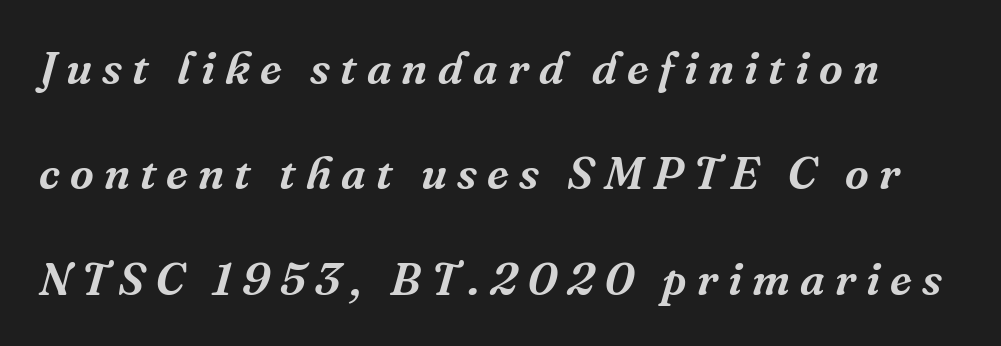
{"serif": "yes", "italic": "yes", "lean": "right", "slant_degrees": 16, "width": "normal", "stroke_contrast": "medium", "x_height": "medium", "monospaced": "no", "underline": "no", "line_spacing": "loose", "line_spacing_ratio": 2.29, "letter_spacing": "wide", "letter_spacing_em": 0.22, "glyph_px": 46}
